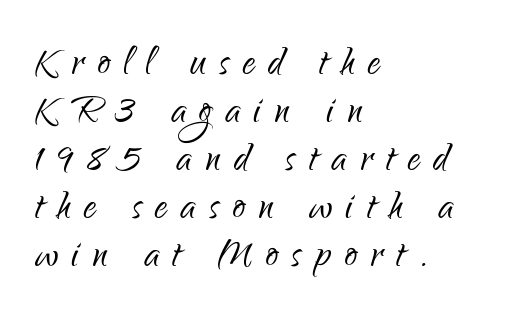
{"serif": "no", "bold": "no", "weight": "light", "width": "condensed", "stroke_contrast": "low", "x_height": "small", "monospaced": "no", "underline": "no", "align": "left", "line_spacing": "tight", "line_spacing_ratio": 0.96, "letter_spacing": "wide", "letter_spacing_em": 0.27, "glyph_px": 50}
